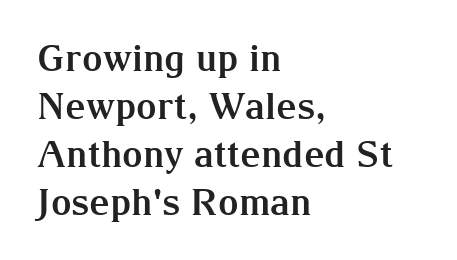
The image shows 36 px bold serif type, upright; set left-aligned, normal line spacing (1.33x), normal letter spacing, not underlined; medium stroke contrast and a medium x-height.
